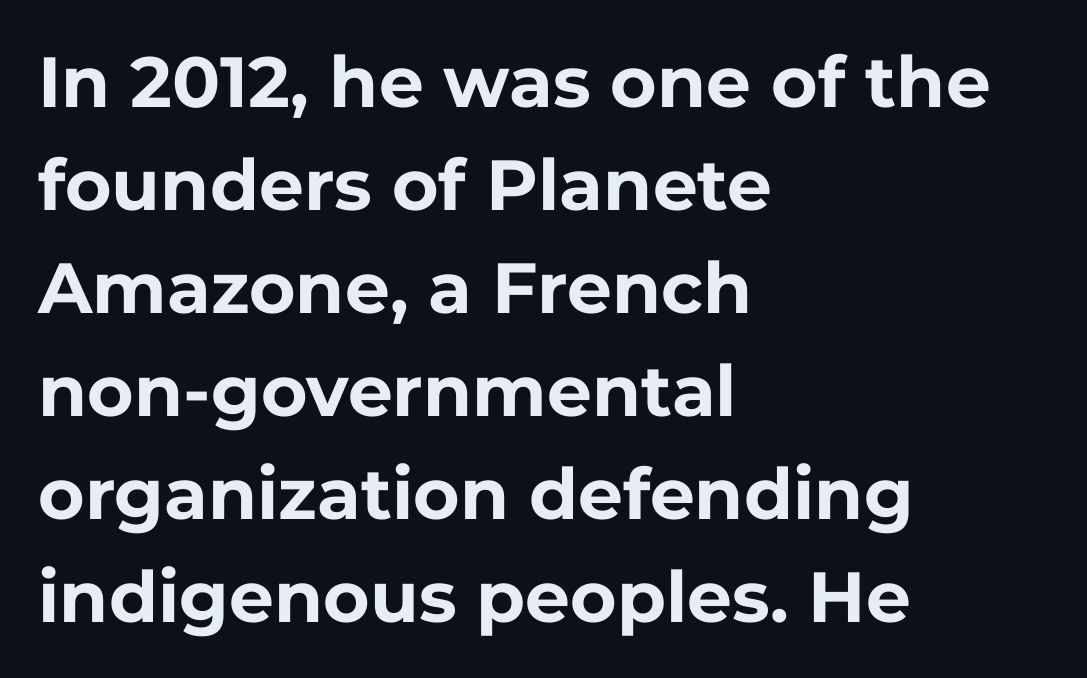
The face used here is proportionally spaced, like ordinary book or web type. The letterforms sit shoulder to shoulder at normal distance. The paragraph shown leans on its left margin. Designer's note — italics off, roman on. The space between consecutive lines is moderate. What weight is shown? A full bold with thick strokes.
